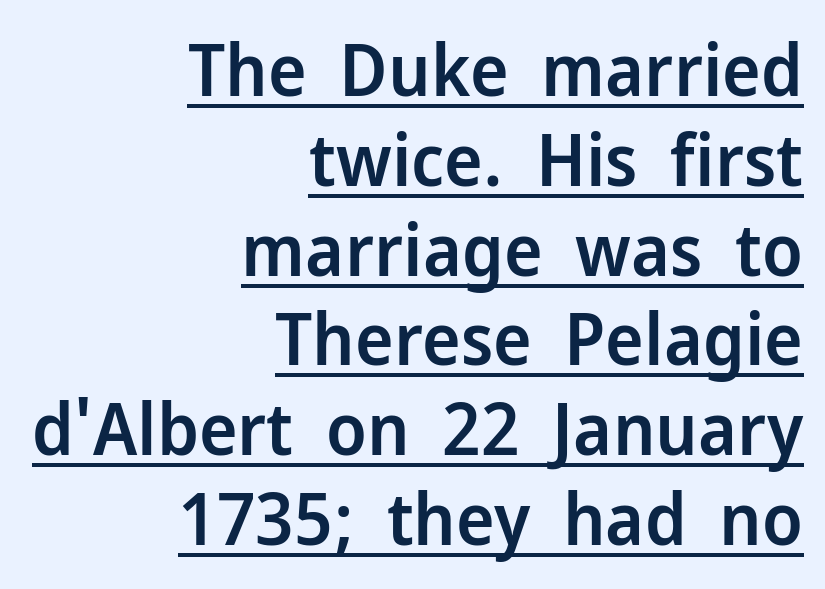
Q: Is the text bold? A: Semi-bold.
Q: Is the text italic (slanted)? A: No, it is upright.
Q: Is the typeface a serif or a sans-serif typeface? A: Sans-serif.
Q: Is the text underlined? A: Yes.
Q: How is the paragraph aligned? A: Right-aligned.
Q: Is the spacing between letters normal or unusually wide? A: Normal.
Q: Width (condensed, normal, or wide)? A: Normal.
Q: Stroke contrast? A: Low.
Q: x-height? A: Medium.
Q: Monospaced? A: No.
